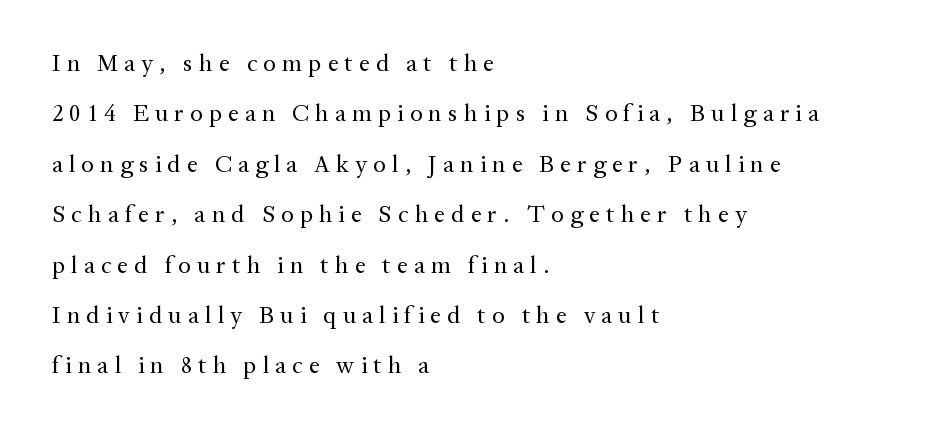
{"italic": "no", "bold": "no", "underline": "no", "align": "left", "line_spacing": "loose", "line_spacing_ratio": 2.1, "letter_spacing": "wide", "letter_spacing_em": 0.26, "glyph_px": 24}
